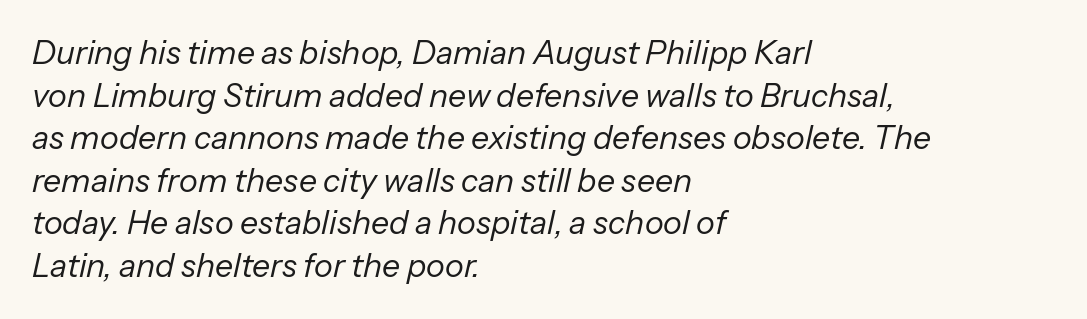
Q: Is the text bold? A: No.
Q: Is the text italic (slanted)? A: Yes, it leans right by about 13 degrees.
Q: Is the text underlined? A: No.
Q: How is the paragraph aligned? A: Left-aligned.
Q: Is the spacing between letters normal or unusually wide? A: Normal.
Q: Is the spacing between lines tight, normal or loose? A: Normal.
Q: Width (condensed, normal, or wide)? A: Normal.
Q: Stroke contrast? A: Low.
Q: x-height? A: Medium.
Q: Monospaced? A: No.
